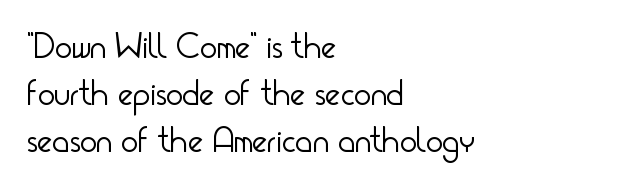
{"serif": "no", "italic": "no", "bold": "no", "weight": "light", "width": "condensed", "stroke_contrast": "low", "x_height": "small", "monospaced": "no", "underline": "no", "align": "left", "line_spacing": "normal", "line_spacing_ratio": 1.31, "letter_spacing": "normal", "letter_spacing_em": 0.0, "glyph_px": 36}
